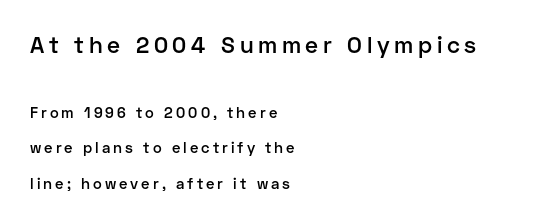
{"italic": "no", "bold": "semi", "underline": "no", "align": "left", "line_spacing": "loose", "line_spacing_ratio": 2.37, "letter_spacing": "wide", "letter_spacing_em": 0.2, "larger_block": "first", "size_ratio": 1.53, "glyph_px": 23}
